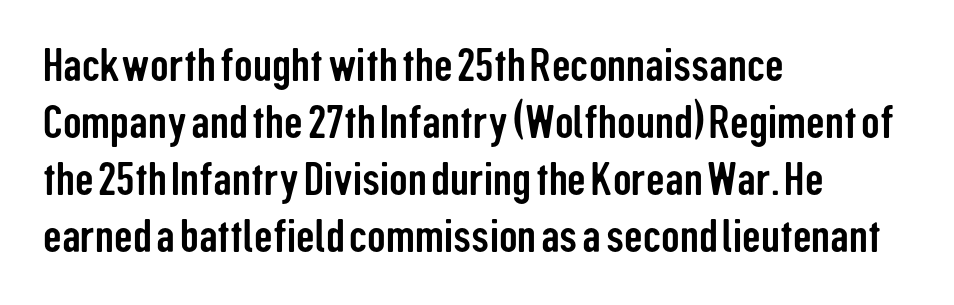
Q: Is the text italic (slanted)? A: No, it is upright.
Q: Is the typeface a serif or a sans-serif typeface? A: Sans-serif.
Q: Is the text underlined? A: No.
Q: How is the paragraph aligned? A: Left-aligned.
Q: Is the spacing between letters normal or unusually wide? A: Normal.
Q: Width (condensed, normal, or wide)? A: Condensed.
Q: Stroke contrast? A: Low.
Q: x-height? A: Medium.
Q: Monospaced? A: No.
